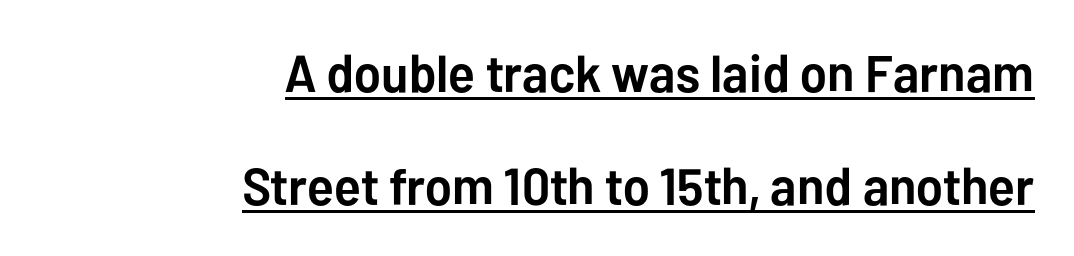
Q: Is the text bold? A: Yes.
Q: Is the text italic (slanted)? A: No, it is upright.
Q: Is the typeface a serif or a sans-serif typeface? A: Sans-serif.
Q: Is the text underlined? A: Yes.
Q: How is the paragraph aligned? A: Right-aligned.
Q: Is the spacing between letters normal or unusually wide? A: Normal.
Q: Is the spacing between lines tight, normal or loose? A: Loose.
Q: Width (condensed, normal, or wide)? A: Normal.
Q: Stroke contrast? A: Low.
Q: x-height? A: Medium.
Q: Monospaced? A: No.
